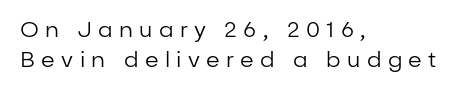
The image shows 22 px text type, upright; set left-aligned, normal line spacing (1.35x), unusually wide letter spacing (+0.29 em), not underlined.
